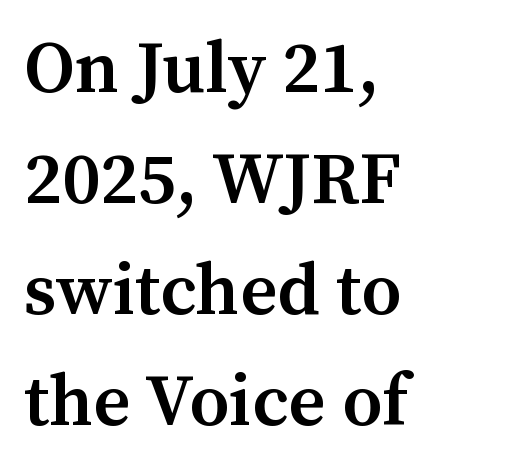
Q: Is the text bold? A: Semi-bold.
Q: Is the text italic (slanted)? A: No, it is upright.
Q: Is the typeface a serif or a sans-serif typeface? A: Serif.
Q: Is the text underlined? A: No.
Q: How is the paragraph aligned? A: Left-aligned.
Q: Is the spacing between letters normal or unusually wide? A: Normal.
Q: Is the spacing between lines tight, normal or loose? A: Normal.
Q: Width (condensed, normal, or wide)? A: Normal.
Q: Stroke contrast? A: Medium.
Q: x-height? A: Medium.
Q: Monospaced? A: No.
